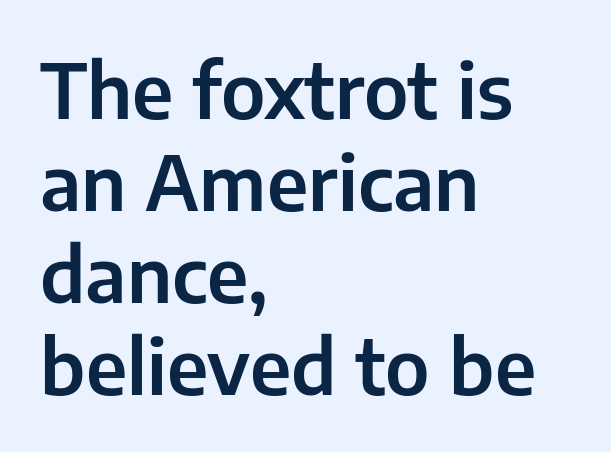
Q: Is the text italic (slanted)? A: No, it is upright.
Q: Is the typeface a serif or a sans-serif typeface? A: Sans-serif.
Q: Is the text underlined? A: No.
Q: How is the paragraph aligned? A: Left-aligned.
Q: Is the spacing between letters normal or unusually wide? A: Normal.
Q: Width (condensed, normal, or wide)? A: Normal.
Q: Stroke contrast? A: Low.
Q: x-height? A: Medium.
Q: Monospaced? A: No.
